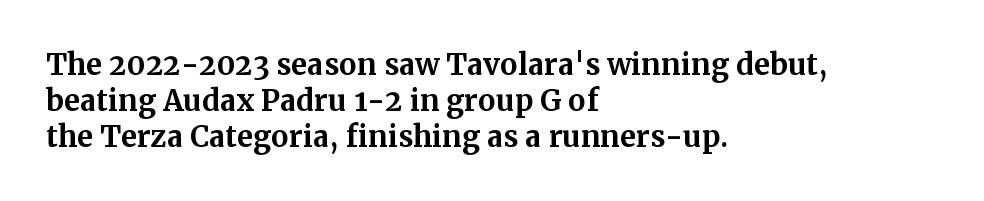
The image shows 29 px bold serif type, upright; set left-aligned, line spacing 1.24x, normal letter spacing, not underlined; medium stroke contrast and a medium x-height.
